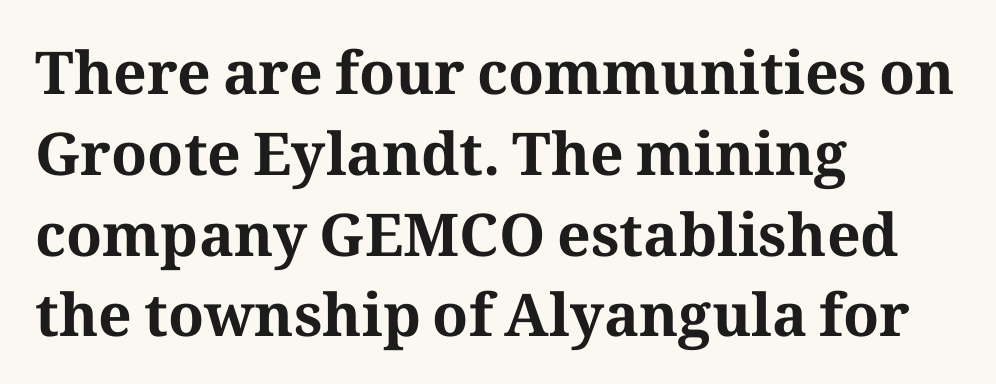
Glyph-to-glyph distance matches everyday printed text. Leading matches the norm, producing a regular column. Quick note: not italic, upright. The letters carry serifs — small finishing strokes at the ends of their stems.
